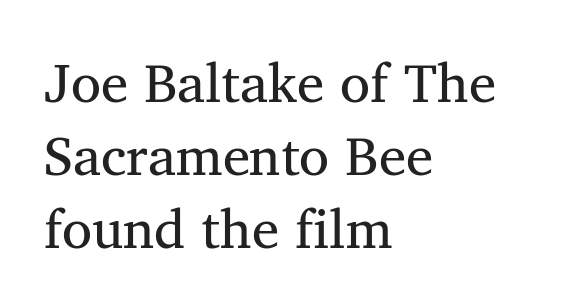
Q: Is the text bold? A: No.
Q: Is the text italic (slanted)? A: No, it is upright.
Q: Is the typeface a serif or a sans-serif typeface? A: Serif.
Q: Is the text underlined? A: No.
Q: How is the paragraph aligned? A: Left-aligned.
Q: Is the spacing between letters normal or unusually wide? A: Normal.
Q: Is the spacing between lines tight, normal or loose? A: Normal.
Q: Width (condensed, normal, or wide)? A: Normal.
Q: Stroke contrast? A: Medium.
Q: x-height? A: Medium.
Q: Monospaced? A: No.
